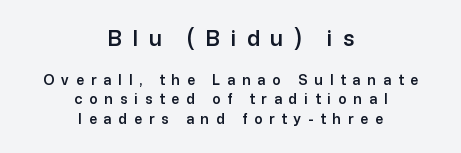
Q: Is the text italic (slanted)? A: No, it is upright.
Q: Is the text underlined? A: No.
Q: How is the paragraph aligned? A: Centered.
Q: Is the spacing between letters normal or unusually wide? A: Unusually wide.
Q: Is the spacing between lines tight, normal or loose? A: Normal.
Q: Which block of text is set in a larger size, the first (top) or the second (bottom)? A: The first (top) one.
